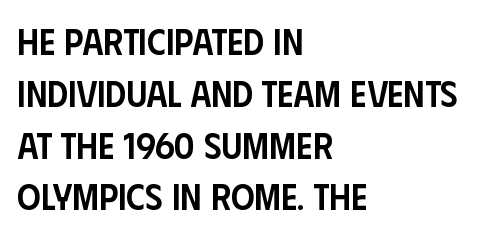
The image shows 37 px semibold, condensed sans-serif type, upright; set left-aligned, normal line spacing (1.4x), normal letter spacing, not underlined; low stroke contrast and a large x-height.
